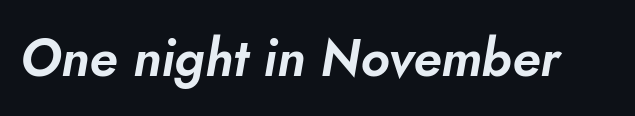
{"italic": "yes", "lean": "right", "slant_degrees": 10, "width": "normal", "stroke_contrast": "low", "x_height": "small", "monospaced": "no", "underline": "no", "letter_spacing": "normal", "letter_spacing_em": 0.0, "glyph_px": 52}
